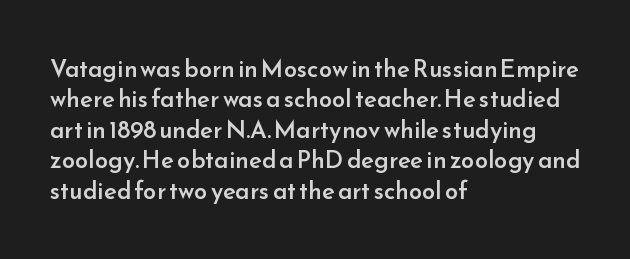
The paragraph shown leans on its left margin. A bit beefed up — I'd call it semibold rather than bold. The area under the type is left untouched. The horizontal fit of the characters is conventional and even. Students, observe: this is what conventionally led text looks like.
